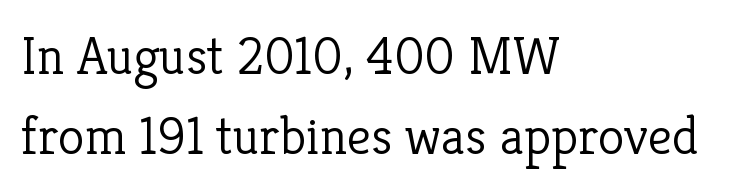
The image shows 54 px light serif type, upright; set left-aligned, normal line spacing (1.48x), normal letter spacing, not underlined; low stroke contrast and a medium x-height.
